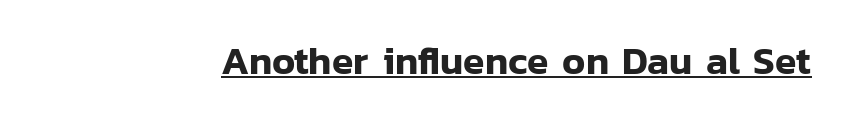
Q: Is the text italic (slanted)? A: No, it is upright.
Q: Is the typeface a serif or a sans-serif typeface? A: Sans-serif.
Q: Is the text underlined? A: Yes.
Q: Is the spacing between letters normal or unusually wide? A: Normal.
Q: Width (condensed, normal, or wide)? A: Normal.
Q: Stroke contrast? A: Low.
Q: x-height? A: Medium.
Q: Monospaced? A: No.
